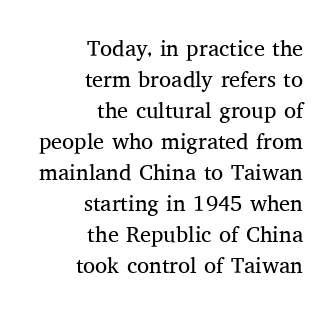
The block of text has a typical density, with ordinary space between rows. The typesetting does not lean heavy: it is not bold. Honestly, there is no underline to notice here at all. Here the glyphs are tracked normally, forming tight word shapes. This is the regular roman posture of the typeface. The paragraph has a hard right edge and a soft left edge.
